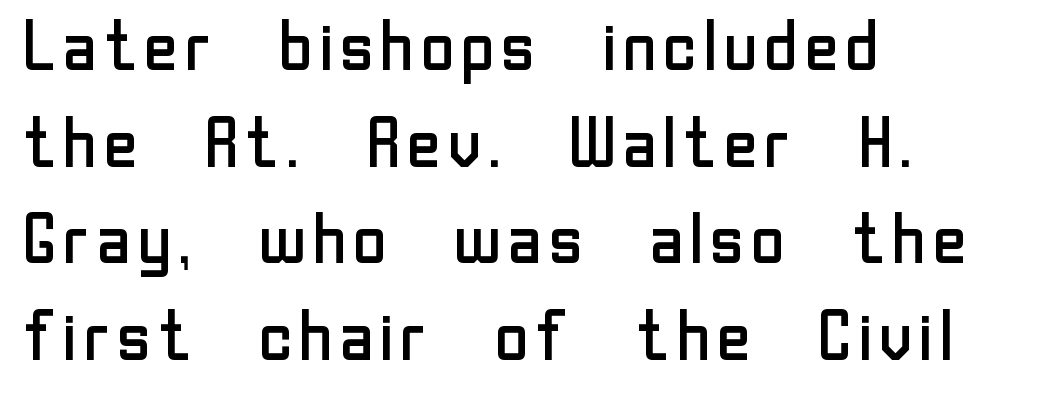
The image shows 69 px regular-weight sans-serif type, upright; set left-aligned, normal line spacing (1.4x), normal letter spacing, not underlined; low stroke contrast and a medium x-height.
